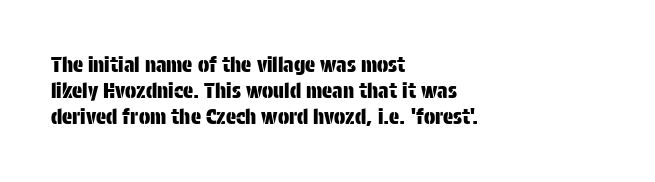
{"italic": "no", "underline": "no", "align": "left", "line_spacing": "normal", "line_spacing_ratio": 1.25, "letter_spacing": "normal", "letter_spacing_em": 0.0, "glyph_px": 21}
